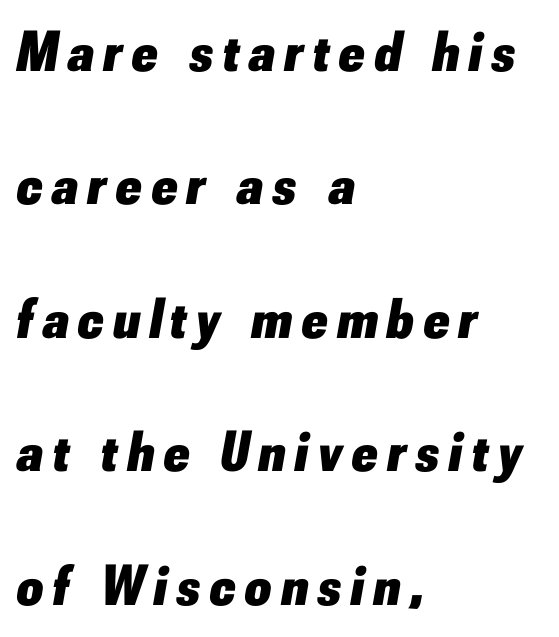
Q: Is the text bold? A: Yes.
Q: Is the text italic (slanted)? A: Yes, it leans right by about 10 degrees.
Q: Is the text underlined? A: No.
Q: How is the paragraph aligned? A: Left-aligned.
Q: Is the spacing between lines tight, normal or loose? A: Loose.
Q: Width (condensed, normal, or wide)? A: Normal.
Q: Stroke contrast? A: Low.
Q: x-height? A: Small.
Q: Monospaced? A: No.
